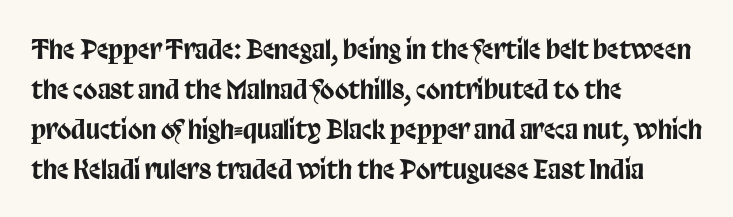
The image shows 26 px text type, upright; set left-aligned, normal line spacing (1.54x), normal letter spacing, not underlined.
